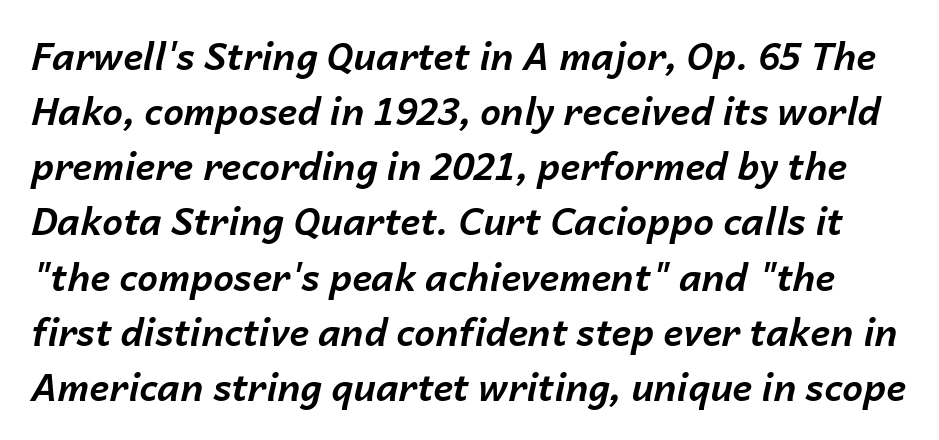
Q: Is the text bold? A: Yes.
Q: Is the text italic (slanted)? A: Yes, it leans right by about 14 degrees.
Q: Is the text underlined? A: No.
Q: Is the spacing between letters normal or unusually wide? A: Normal.
Q: Is the spacing between lines tight, normal or loose? A: Normal.
Q: Width (condensed, normal, or wide)? A: Normal.
Q: Stroke contrast? A: Low.
Q: x-height? A: Medium.
Q: Monospaced? A: No.
